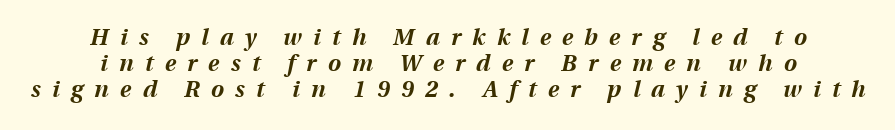
The image shows 23 px bold type, italic (leaning right); set tight line spacing (1.13x), unusually wide letter spacing (+0.49 em), not underlined.
